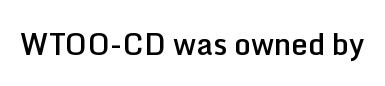
Q: Is the text bold? A: Semi-bold.
Q: Is the text italic (slanted)? A: No, it is upright.
Q: Is the typeface a serif or a sans-serif typeface? A: Sans-serif.
Q: Is the text underlined? A: No.
Q: Is the spacing between letters normal or unusually wide? A: Normal.
Q: Width (condensed, normal, or wide)? A: Normal.
Q: Stroke contrast? A: Low.
Q: x-height? A: Medium.
Q: Monospaced? A: No.
